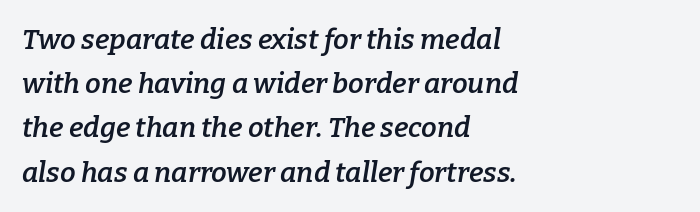
The image shows 28 px semibold serif type, italic (leaning right); set left-aligned, normal line spacing (1.58x), normal letter spacing, not underlined; low stroke contrast and a medium x-height.
